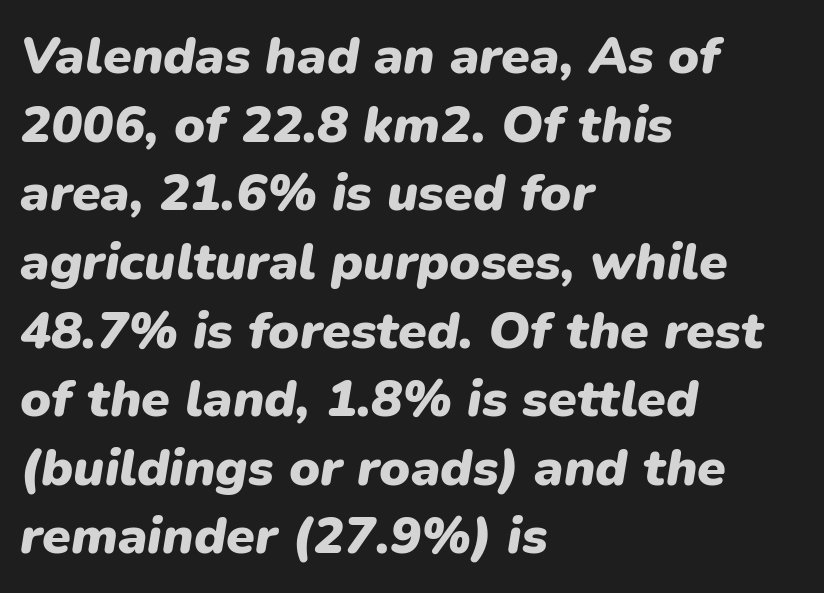
The image shows 52 px heavy type, italic (leaning right); set left-aligned, normal line spacing (1.32x), normal letter spacing, not underlined; low stroke contrast and a medium x-height.
